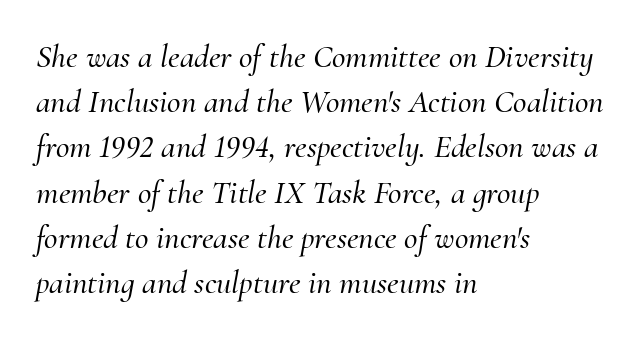
Letterform terminals end in serifs throughout the passage. The space between consecutive lines is moderate. The face used here is proportionally spaced, like ordinary book or web type. Letters rest on an invisible, unmarked baseline. The whole block is typeset with a tilt.
